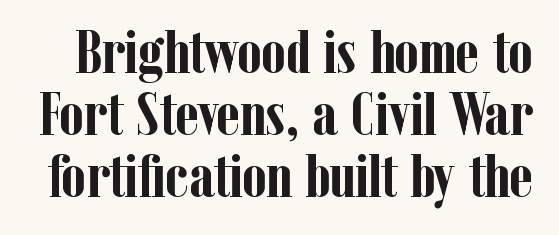
Q: Is the text bold? A: Yes.
Q: Is the text italic (slanted)? A: No, it is upright.
Q: Is the typeface a serif or a sans-serif typeface? A: Serif.
Q: Is the text underlined? A: No.
Q: Is the spacing between letters normal or unusually wide? A: Normal.
Q: Is the spacing between lines tight, normal or loose? A: Tight.
Q: Width (condensed, normal, or wide)? A: Condensed.
Q: Stroke contrast? A: Low.
Q: x-height? A: Medium.
Q: Monospaced? A: No.
